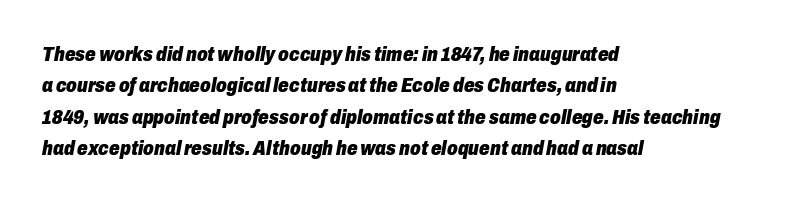
{"italic": "yes", "lean": "right", "slant_degrees": 10, "bold": "yes", "underline": "no", "align": "left", "line_spacing": "normal", "line_spacing_ratio": 1.49, "letter_spacing": "normal", "letter_spacing_em": 0.0, "glyph_px": 21}
